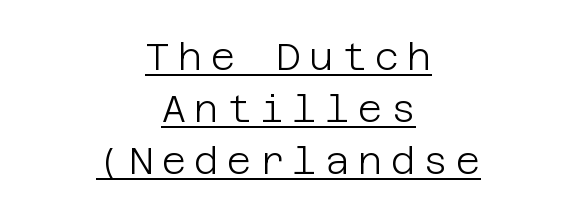
{"serif": "no", "italic": "no", "bold": "no", "weight": "light", "width": "normal", "stroke_contrast": "low", "x_height": "large", "underline": "yes", "align": "center", "line_spacing": "normal", "line_spacing_ratio": 1.37, "letter_spacing": "wide", "letter_spacing_em": 0.21, "glyph_px": 38}
